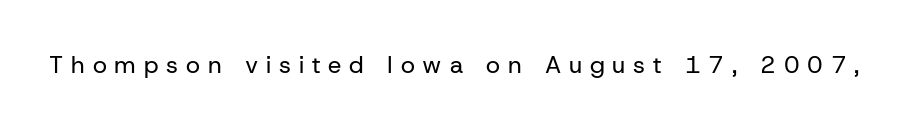
The image shows 24 px text type, upright; set unusually wide letter spacing (+0.33 em), not underlined.
